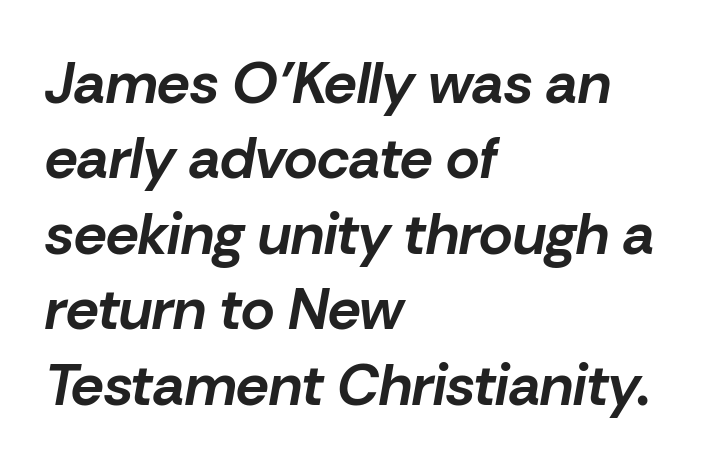
Q: Is the text bold? A: Yes.
Q: Is the text italic (slanted)? A: Yes, it leans right by about 10 degrees.
Q: Is the text underlined? A: No.
Q: How is the paragraph aligned? A: Left-aligned.
Q: Is the spacing between letters normal or unusually wide? A: Normal.
Q: Is the spacing between lines tight, normal or loose? A: Normal.
Q: Width (condensed, normal, or wide)? A: Normal.
Q: Stroke contrast? A: Low.
Q: x-height? A: Medium.
Q: Monospaced? A: No.
